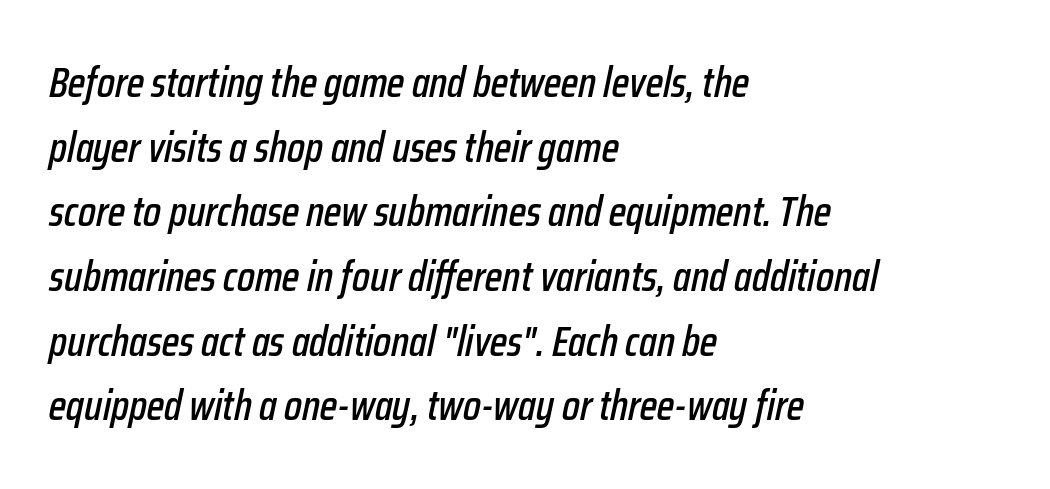
The image shows 42 px condensed type, italic (leaning right); set left-aligned, normal line spacing (1.54x), normal letter spacing, not underlined; low stroke contrast and a medium x-height.
